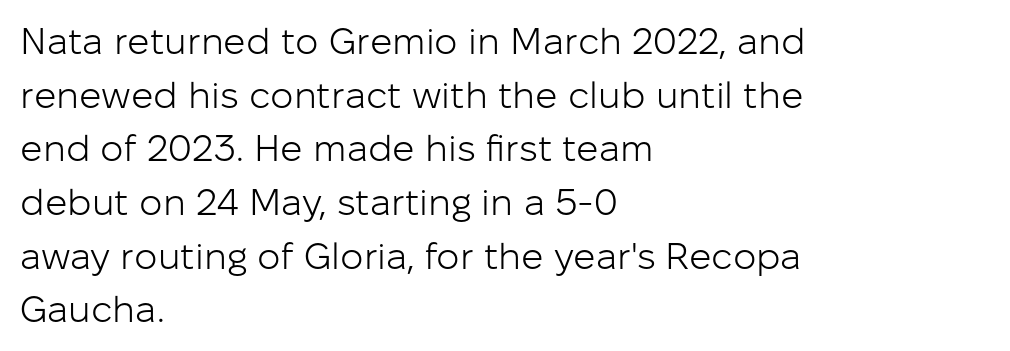
Has an underline been added? It has not. Looks like regular typesetting: each glyph gets only the width it needs. Compared with typical body copy, the letter spacing here is the same. One-word summary of the alignment: left. Stroke terminals: plain, sans-serif. A typesetter would mark this as roman, not italic.
